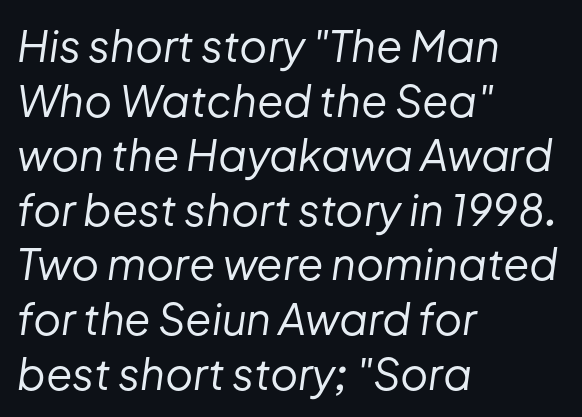
The image shows 43 px regular-weight type, italic (leaning right); set left-aligned, normal line spacing (1.27x), normal letter spacing, not underlined; low stroke contrast and a medium x-height.
